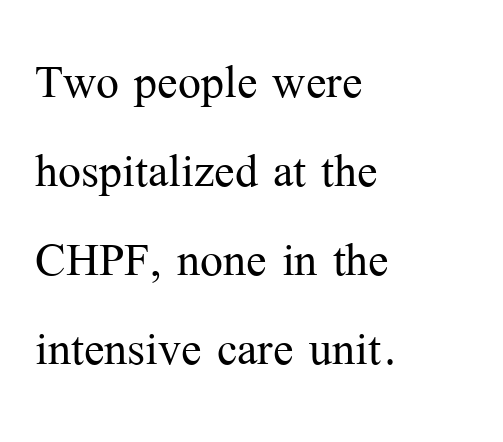
The image shows 61 px light serif type, upright; set left-aligned, normal line spacing (1.46x), normal letter spacing, not underlined; medium stroke contrast and a medium x-height.
